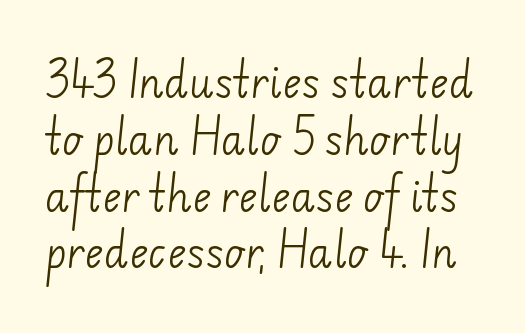
I'd call this a sans setting — the letters go barefoot. Is the stroke heavy? The answer is a plain regular-or-lighter. The zone under the glyphs is completely vacant. Note the varied advance widths — an 'i' is clearly narrower than an 'm'. The tracking reads as untouched default to a designer's eye.
